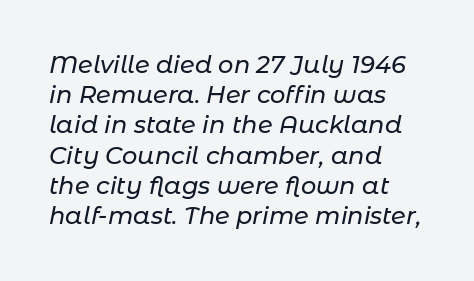
{"italic": "yes", "lean": "right", "slant_degrees": 11, "underline": "no", "align": "left", "line_spacing": "normal", "line_spacing_ratio": 1.26, "letter_spacing": "normal", "letter_spacing_em": 0.0, "glyph_px": 24}
